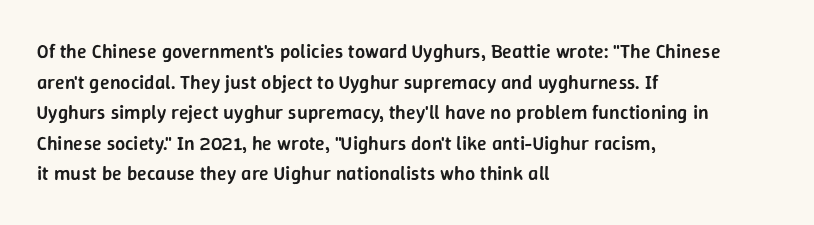
This rendering features lettering with no underline. Students, observe: this is what conventionally led text looks like. Students, note that the glyphs here touch the page at normal intervals. The specimen reads as upright at a glance.
